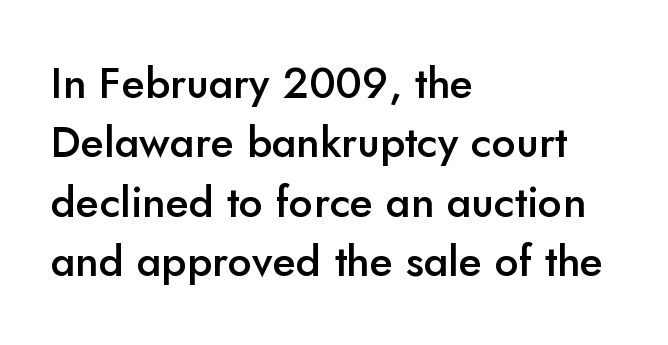
The image shows 43 px semibold sans-serif type, upright; set left-aligned, normal line spacing (1.38x), normal letter spacing, not underlined; low stroke contrast and a small x-height.
